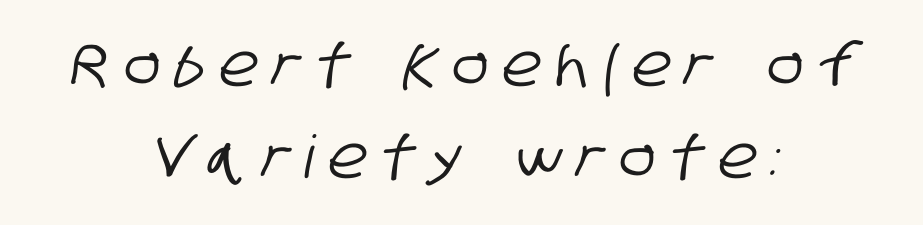
The image shows 59 px condensed sans-serif type; set centered, normal line spacing (1.56x), unusually wide letter spacing (+0.26 em), not underlined; low stroke contrast and a large x-height.
